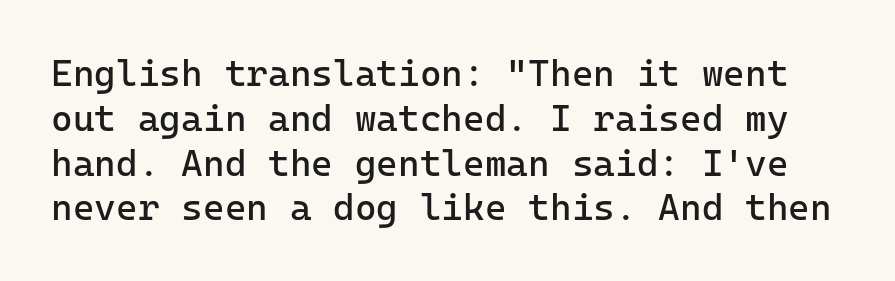
The image shows 37 px regular-weight sans-serif type, upright; set line spacing 1.21x, normal letter spacing, not underlined; low stroke contrast and a medium x-height.
